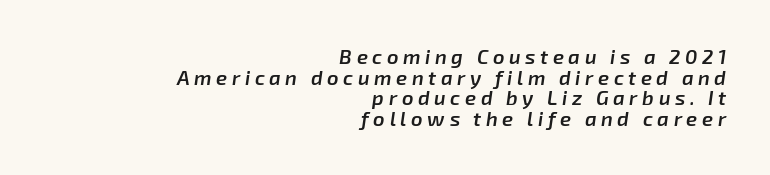
{"italic": "yes", "lean": "right", "slant_degrees": 8, "bold": "semi", "underline": "no", "align": "right", "line_spacing": "tight", "line_spacing_ratio": 1.03, "letter_spacing": "wide", "letter_spacing_em": 0.23, "glyph_px": 20}
